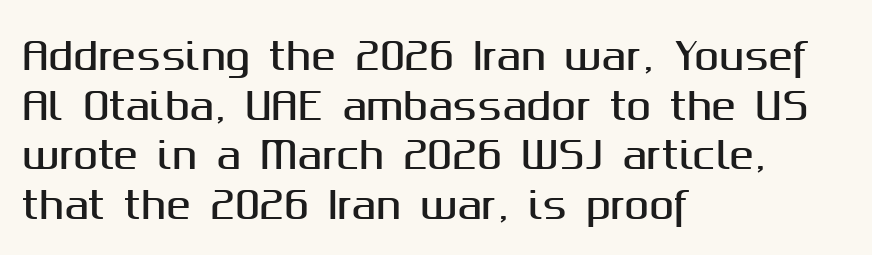
The image shows 37 px sans-serif type, upright; set left-aligned, normal line spacing (1.34x), normal letter spacing, not underlined; medium stroke contrast and a medium x-height.
